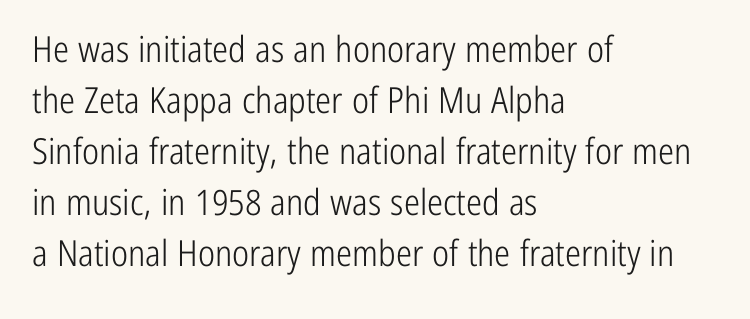
{"serif": "no", "italic": "no", "bold": "no", "weight": "light", "width": "condensed", "stroke_contrast": "low", "x_height": "medium", "monospaced": "no", "underline": "no", "align": "left", "line_spacing": "normal", "line_spacing_ratio": 1.42, "letter_spacing": "normal", "letter_spacing_em": 0.0, "glyph_px": 36}
